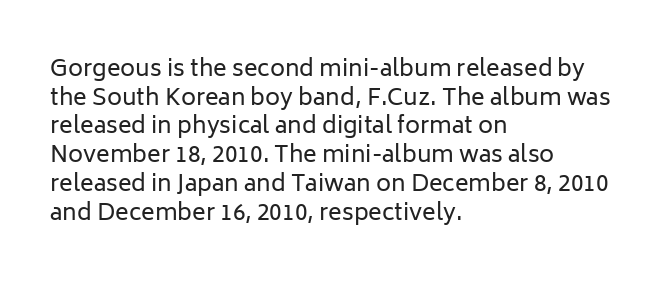
Q: Is the text bold? A: No.
Q: Is the text italic (slanted)? A: No, it is upright.
Q: Is the text underlined? A: No.
Q: How is the paragraph aligned? A: Left-aligned.
Q: Is the spacing between letters normal or unusually wide? A: Normal.
Q: Is the spacing between lines tight, normal or loose? A: Normal.
